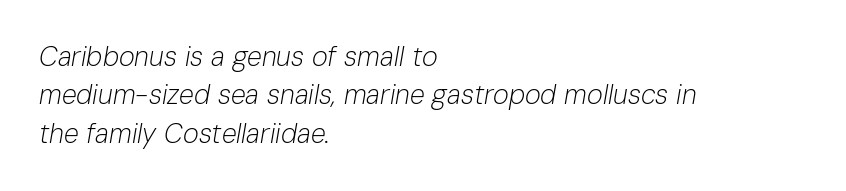
Q: Is the text bold? A: No.
Q: Is the text italic (slanted)? A: Yes, it leans right by about 10 degrees.
Q: Is the text underlined? A: No.
Q: How is the paragraph aligned? A: Left-aligned.
Q: Is the spacing between letters normal or unusually wide? A: Normal.
Q: Is the spacing between lines tight, normal or loose? A: Normal.
